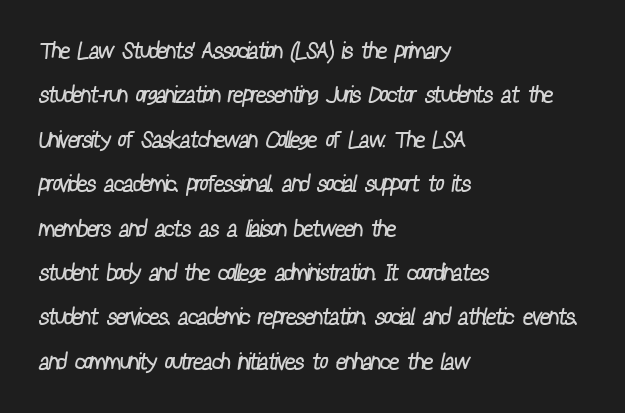
{"bold": "no", "underline": "no", "align": "left", "line_spacing": "loose", "line_spacing_ratio": 1.93, "letter_spacing": "normal", "letter_spacing_em": 0.0, "glyph_px": 23}
